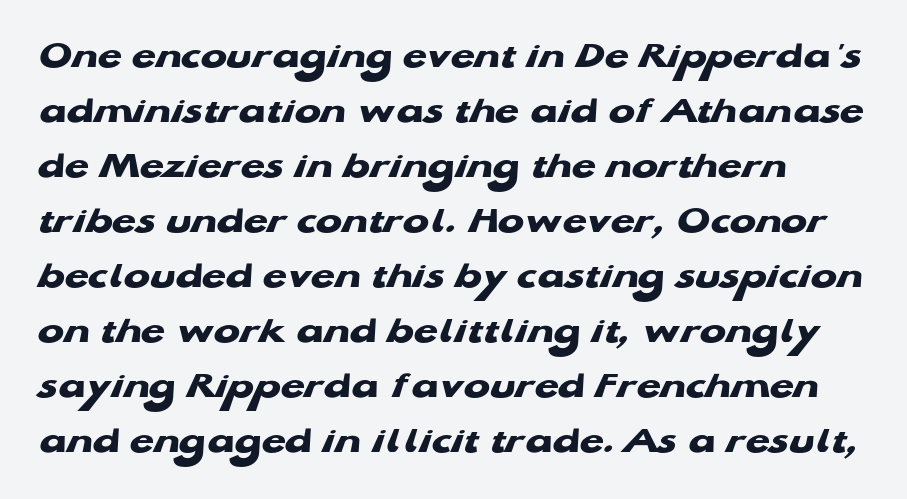
Is the letter spacing exaggerated? No — it looks like the ordinary default. One-word summary of the alignment: left. Has an underline been added? It has not. You could not count columns in this text — the font is proportionally spaced. The lines sit at an ordinary, default distance from one another.
